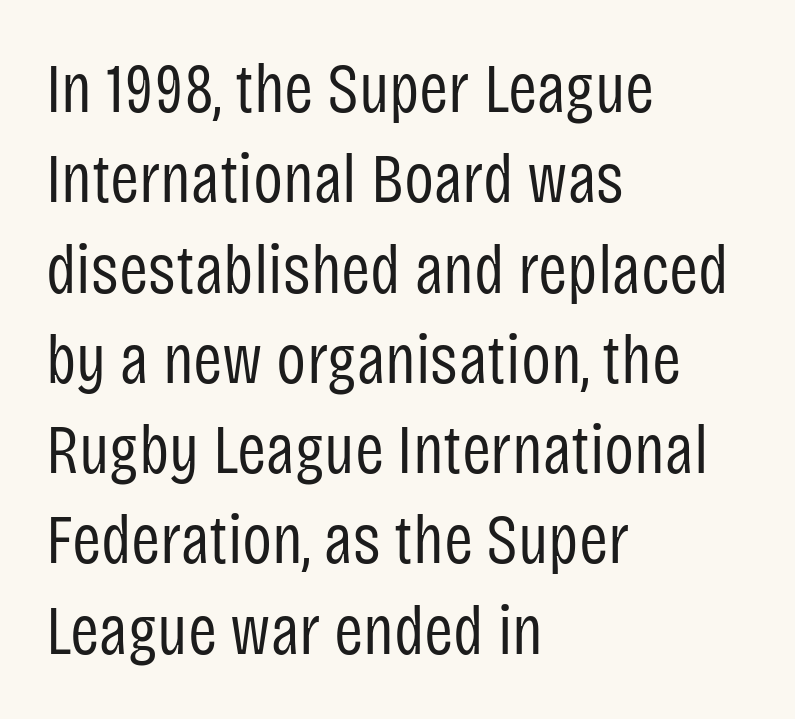
The image shows 70 px regular-weight, condensed sans-serif type, upright; set left-aligned, normal line spacing (1.29x), normal letter spacing, not underlined; low stroke contrast and a large x-height.
